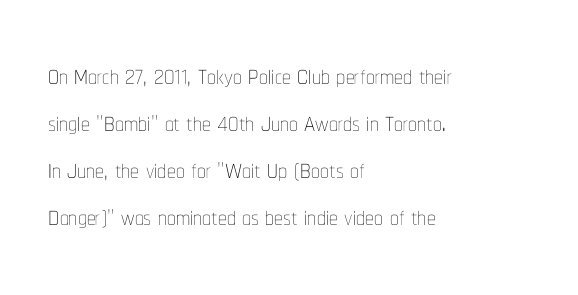
Q: Is the text bold? A: No.
Q: Is the text italic (slanted)? A: No, it is upright.
Q: Is the text underlined? A: No.
Q: How is the paragraph aligned? A: Left-aligned.
Q: Is the spacing between letters normal or unusually wide? A: Normal.
Q: Is the spacing between lines tight, normal or loose? A: Normal.
Q: Width (condensed, normal, or wide)? A: Condensed.
Q: Stroke contrast? A: Low.
Q: x-height? A: Medium.
Q: Monospaced? A: No.
